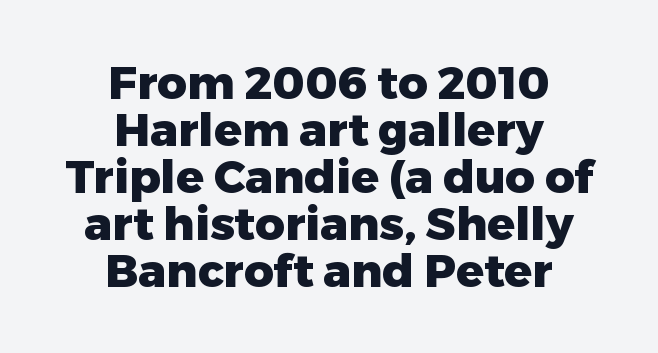
Q: Is the text bold? A: Yes.
Q: Is the text italic (slanted)? A: No, it is upright.
Q: Is the typeface a serif or a sans-serif typeface? A: Sans-serif.
Q: Is the text underlined? A: No.
Q: How is the paragraph aligned? A: Centered.
Q: Is the spacing between letters normal or unusually wide? A: Normal.
Q: Is the spacing between lines tight, normal or loose? A: Tight.
Q: Width (condensed, normal, or wide)? A: Normal.
Q: Stroke contrast? A: Low.
Q: x-height? A: Medium.
Q: Monospaced? A: No.
